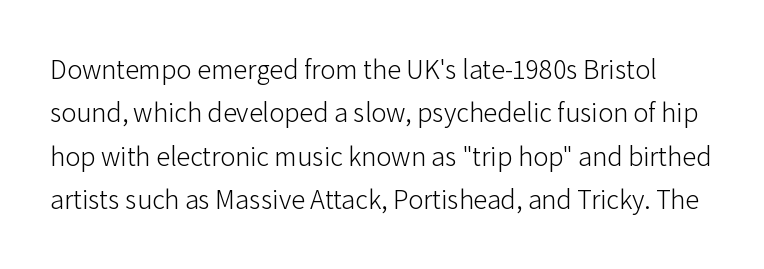
Proportional: the letters do not fall into vertical columns. The letters sit at their default tracking, neither squeezed nor spread. Heaviness? Minimal to ordinary, like unemphasized prose. Check where the strokes stop: nothing finishes them off — pure sans.
